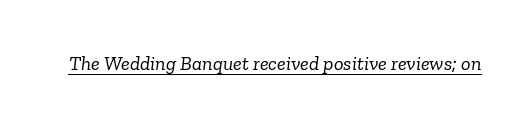
Q: Is the text bold? A: No.
Q: Is the text italic (slanted)? A: Yes, it leans right by about 6 degrees.
Q: Is the text underlined? A: Yes.
Q: Is the spacing between letters normal or unusually wide? A: Normal.
